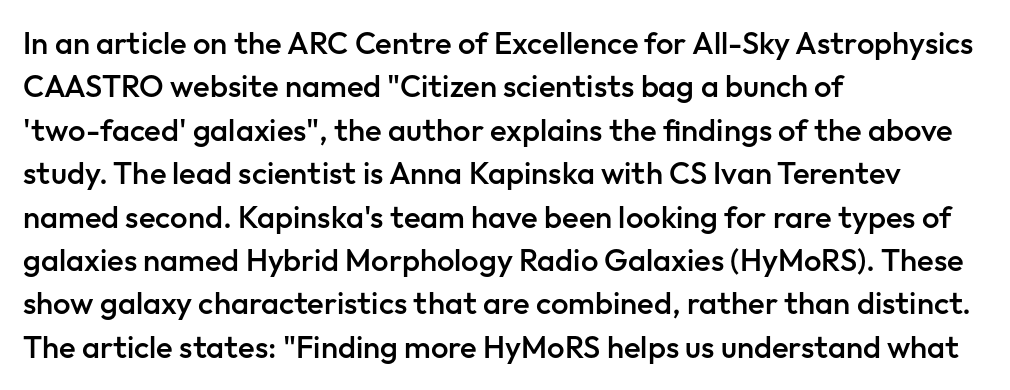
The image shows 31 px semibold sans-serif type, upright; set left-aligned, normal line spacing (1.4x), normal letter spacing, not underlined; low stroke contrast and a medium x-height.
